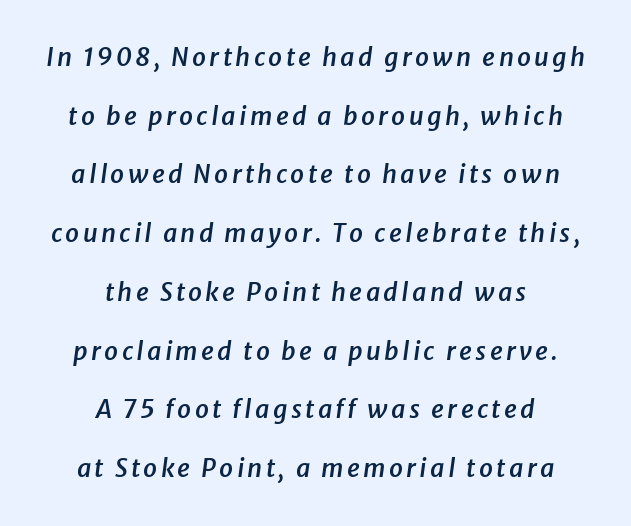
The image shows 25 px text type, italic (leaning right); set centered, loose line spacing (2.35x), not underlined.
